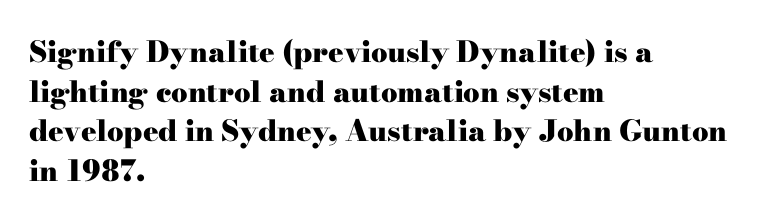
The image shows 29 px heavy, wide serif type, upright; set left-aligned, normal line spacing (1.37x), normal letter spacing, not underlined; high stroke contrast and a small x-height.
